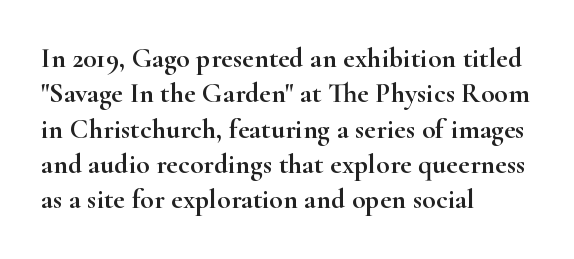
Q: Is the text italic (slanted)? A: No, it is upright.
Q: Is the typeface a serif or a sans-serif typeface? A: Serif.
Q: Is the text underlined? A: No.
Q: How is the paragraph aligned? A: Left-aligned.
Q: Is the spacing between letters normal or unusually wide? A: Normal.
Q: Is the spacing between lines tight, normal or loose? A: Normal.
Q: Width (condensed, normal, or wide)? A: Wide.
Q: Stroke contrast? A: High.
Q: x-height? A: Small.
Q: Monospaced? A: No.
